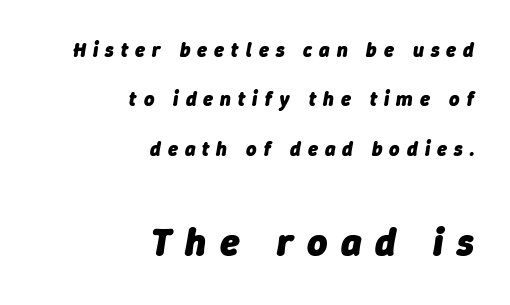
{"italic": "yes", "lean": "right", "slant_degrees": 9, "bold": "yes", "weight": "heavy", "width": "normal", "stroke_contrast": "low", "x_height": "medium", "monospaced": "no", "underline": "no", "align": "right", "line_spacing": "loose", "line_spacing_ratio": 2.47, "letter_spacing": "wide", "letter_spacing_em": 0.35, "larger_block": "second", "size_ratio": 1.95, "glyph_px": 39}
